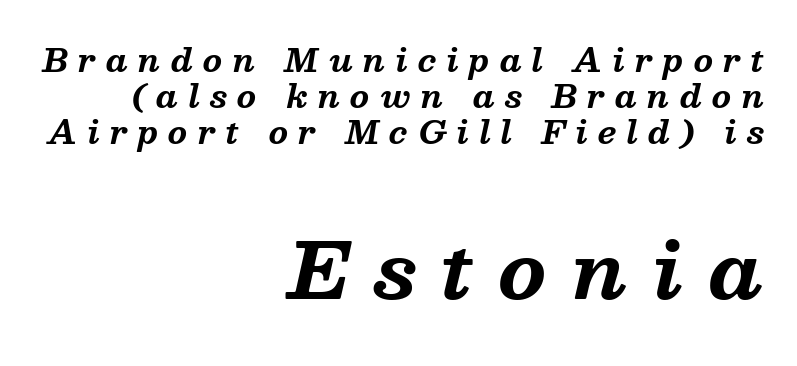
The image shows 77 px bold serif type, italic (leaning right); set right-aligned, line spacing 1.16x, unusually wide letter spacing (+0.33 em), not underlined; the second (bottom) block is 2.48x larger; medium stroke contrast and a medium x-height.
